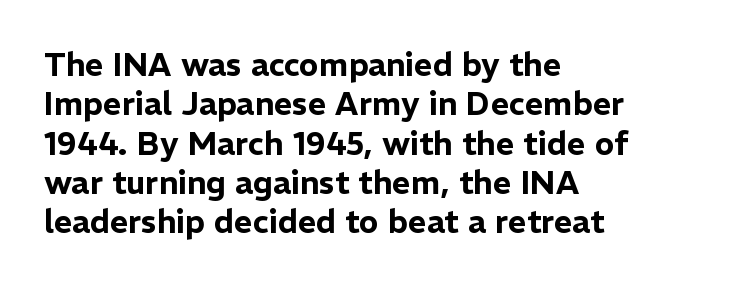
{"serif": "no", "italic": "no", "width": "normal", "stroke_contrast": "low", "x_height": "medium", "monospaced": "no", "underline": "no", "align": "left", "line_spacing_ratio": 1.23, "letter_spacing": "normal", "letter_spacing_em": 0.0, "glyph_px": 32}
